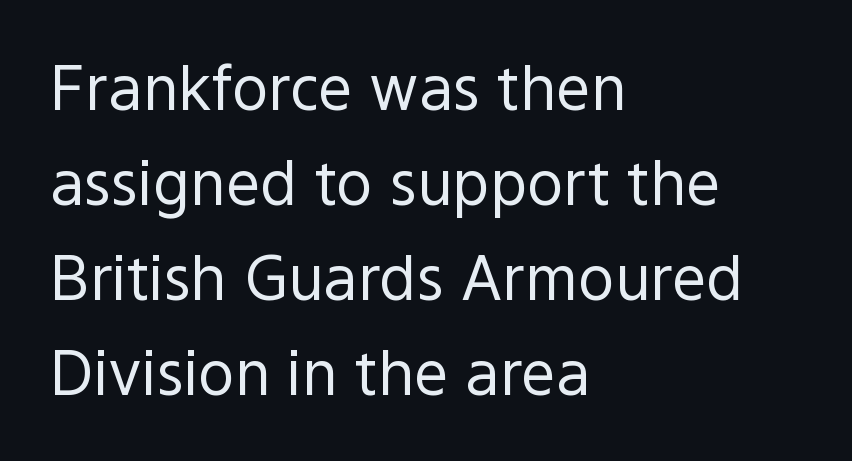
The image shows 61 px regular-weight sans-serif type, upright; set left-aligned, normal line spacing (1.56x), normal letter spacing, not underlined; a medium x-height.
